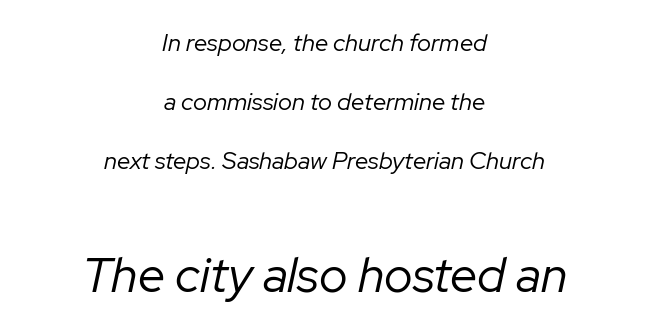
Bold? No — there's no thickening of the strokes. The typesetter chose a symmetrical, centered arrangement here. The face used here is proportionally spaced, like ordinary book or web type. The more generous point size was reserved for the lower chunk. No word sits above an underline. The letters are slanted; this is an italic face.
